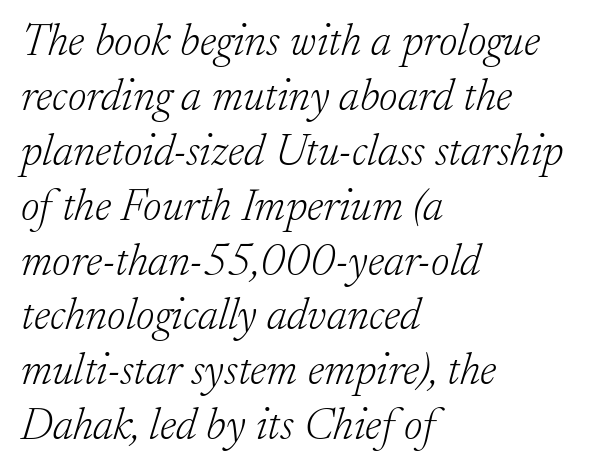
Q: Is the text bold? A: No.
Q: Is the text italic (slanted)? A: Yes, it leans right by about 17 degrees.
Q: Is the typeface a serif or a sans-serif typeface? A: Serif.
Q: Is the text underlined? A: No.
Q: How is the paragraph aligned? A: Left-aligned.
Q: Is the spacing between letters normal or unusually wide? A: Normal.
Q: Width (condensed, normal, or wide)? A: Normal.
Q: Stroke contrast? A: Low.
Q: x-height? A: Small.
Q: Monospaced? A: No.
